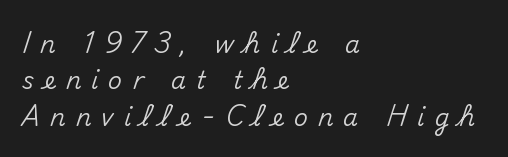
This sample is left-justified, so line endings fall wherever the words run out. Compared with typical body copy, the letter spacing here is much looser. If you measured baseline to baseline, you'd find a middling distance. The string is rendered with underlining switched off.
